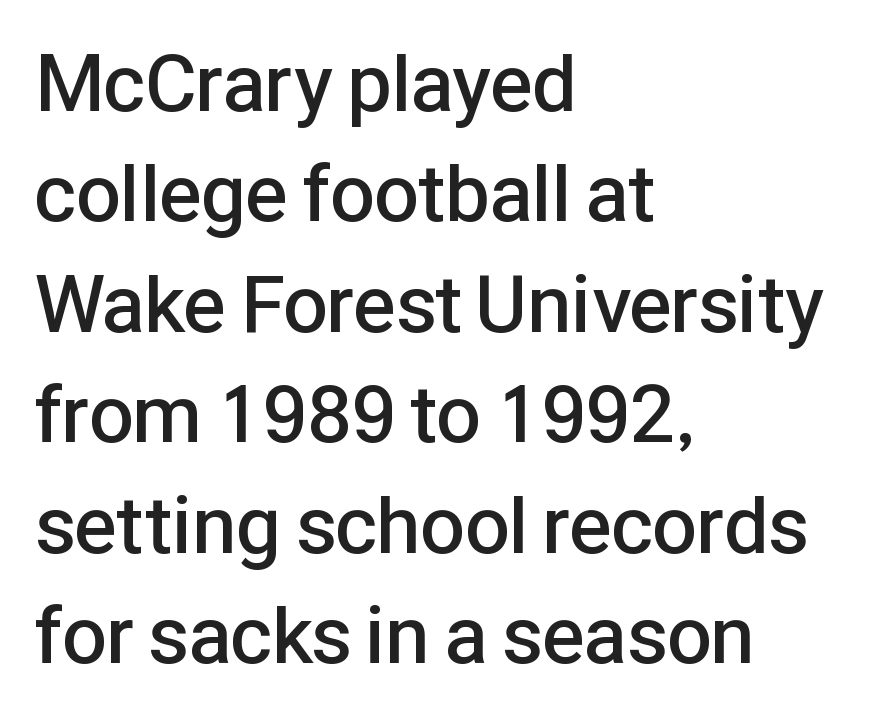
Q: Is the text bold? A: Semi-bold.
Q: Is the text italic (slanted)? A: No, it is upright.
Q: Is the typeface a serif or a sans-serif typeface? A: Sans-serif.
Q: Is the text underlined? A: No.
Q: How is the paragraph aligned? A: Left-aligned.
Q: Is the spacing between letters normal or unusually wide? A: Normal.
Q: Is the spacing between lines tight, normal or loose? A: Normal.
Q: Width (condensed, normal, or wide)? A: Normal.
Q: Stroke contrast? A: Low.
Q: x-height? A: Medium.
Q: Monospaced? A: No.
